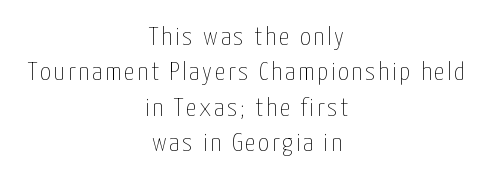
Q: Is the text bold? A: No.
Q: Is the text italic (slanted)? A: No, it is upright.
Q: Is the text underlined? A: No.
Q: How is the paragraph aligned? A: Centered.
Q: Is the spacing between lines tight, normal or loose? A: Normal.
